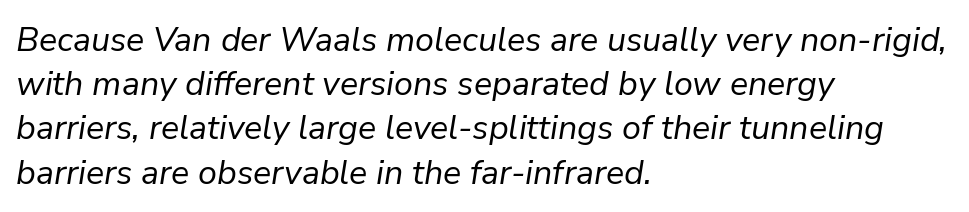
{"italic": "yes", "lean": "right", "slant_degrees": 9, "bold": "no", "weight": "regular", "width": "normal", "stroke_contrast": "low", "x_height": "medium", "monospaced": "no", "underline": "no", "align": "left", "line_spacing": "normal", "line_spacing_ratio": 1.3, "letter_spacing": "normal", "letter_spacing_em": 0.0, "glyph_px": 34}
